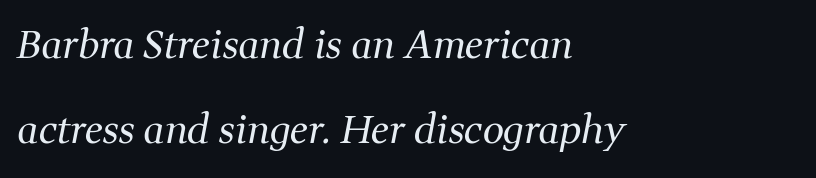
Q: Is the text bold? A: No.
Q: Is the text italic (slanted)? A: Yes, it leans right by about 11 degrees.
Q: Is the typeface a serif or a sans-serif typeface? A: Serif.
Q: Is the text underlined? A: No.
Q: How is the paragraph aligned? A: Left-aligned.
Q: Is the spacing between letters normal or unusually wide? A: Normal.
Q: Is the spacing between lines tight, normal or loose? A: Loose.
Q: Width (condensed, normal, or wide)? A: Normal.
Q: Stroke contrast? A: Medium.
Q: x-height? A: Medium.
Q: Monospaced? A: No.
